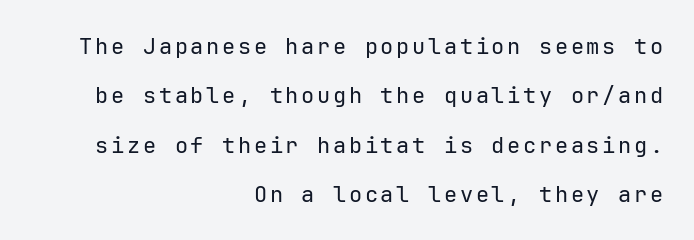
The image shows 22 px text type, upright; set right-aligned, loose line spacing (2.24x), not underlined.
